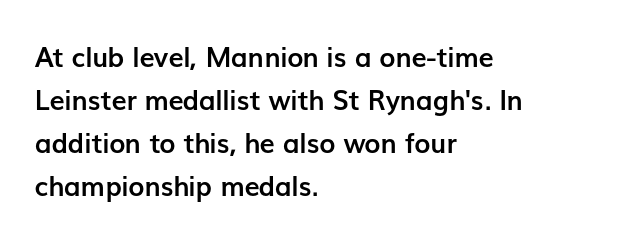
Q: Is the text bold? A: Yes.
Q: Is the text italic (slanted)? A: No, it is upright.
Q: Is the text underlined? A: No.
Q: How is the paragraph aligned? A: Left-aligned.
Q: Is the spacing between letters normal or unusually wide? A: Normal.
Q: Is the spacing between lines tight, normal or loose? A: Normal.
